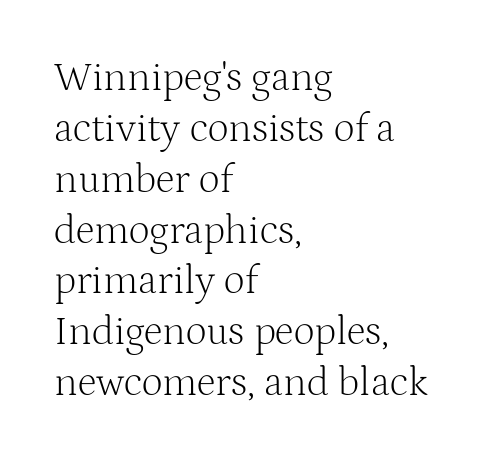
Q: Is the text bold? A: No.
Q: Is the text italic (slanted)? A: No, it is upright.
Q: Is the typeface a serif or a sans-serif typeface? A: Serif.
Q: Is the text underlined? A: No.
Q: How is the paragraph aligned? A: Left-aligned.
Q: Is the spacing between letters normal or unusually wide? A: Normal.
Q: Width (condensed, normal, or wide)? A: Normal.
Q: Stroke contrast? A: Medium.
Q: x-height? A: Medium.
Q: Monospaced? A: No.
